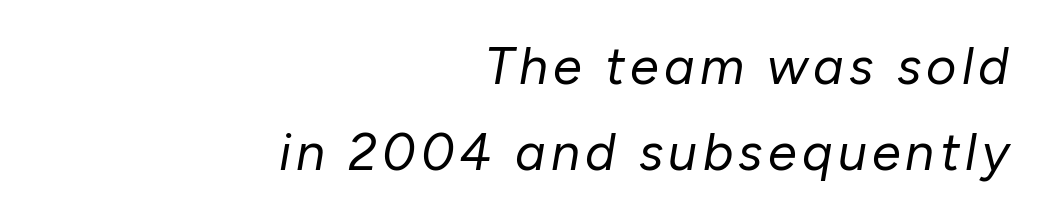
The image shows 52 px regular-weight type, italic (leaning right); set right-aligned, normal line spacing (1.66x), not underlined; low stroke contrast and a medium x-height.
